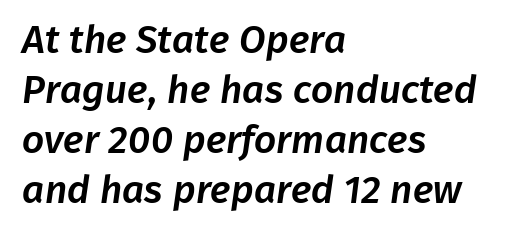
The image shows 39 px sans-serif type; set left-aligned, normal line spacing (1.28x), normal letter spacing, not underlined; low stroke contrast and a medium x-height.
